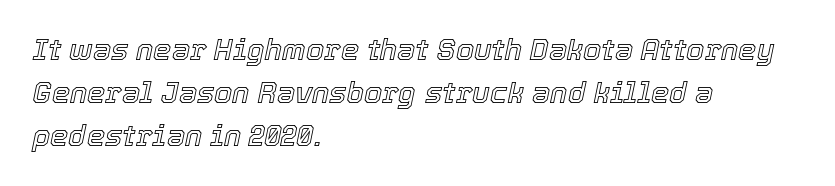
Q: Is the text italic (slanted)? A: Yes, it leans right by about 12 degrees.
Q: Is the text underlined? A: No.
Q: How is the paragraph aligned? A: Left-aligned.
Q: Is the spacing between letters normal or unusually wide? A: Normal.
Q: Is the spacing between lines tight, normal or loose? A: Normal.
Q: Width (condensed, normal, or wide)? A: Normal.
Q: x-height? A: Medium.
Q: Monospaced? A: No.
